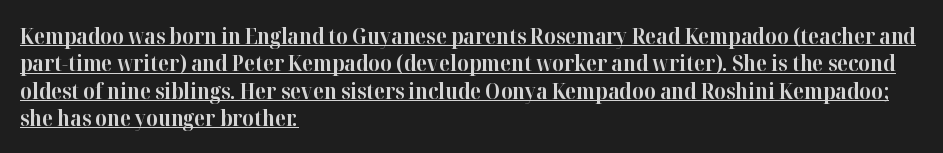
In terms of weight, the rendering is a true, heavy bold. This rendering uses left alignment, leaving the right contour irregular. The glyphs are accompanied by a horizontal stroke just below them. If you drew a line through each stem, it would be perfectly vertical. Honestly, the letter spacing is just normal — you wouldn't notice it.
